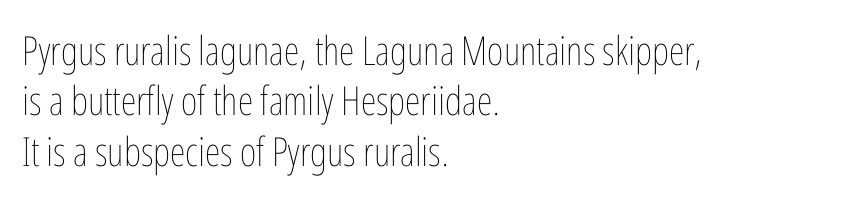
{"italic": "no", "bold": "no", "weight": "thin", "width": "condensed", "stroke_contrast": "low", "x_height": "medium", "monospaced": "no", "underline": "no", "align": "left", "line_spacing": "normal", "line_spacing_ratio": 1.26, "letter_spacing": "normal", "letter_spacing_em": 0.0, "glyph_px": 40}
